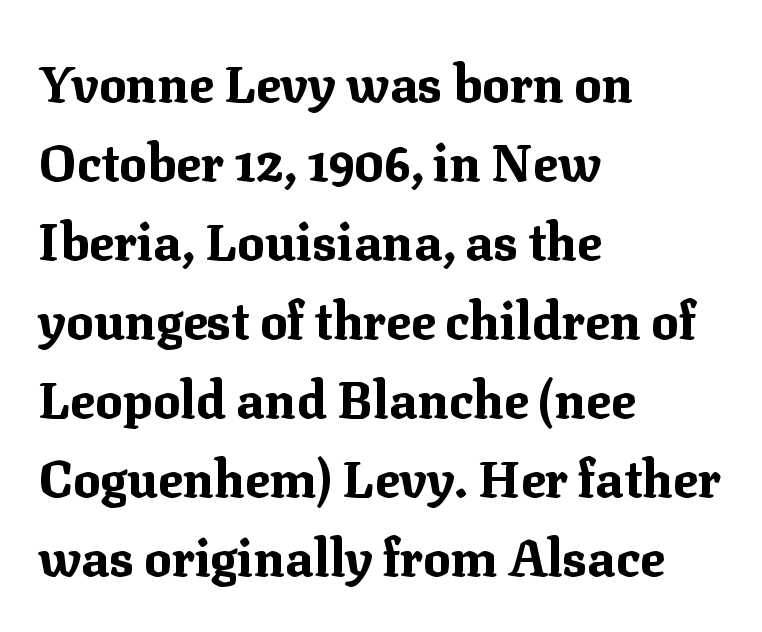
Q: Is the text bold? A: Yes.
Q: Is the text italic (slanted)? A: No, it is upright.
Q: Is the typeface a serif or a sans-serif typeface? A: Serif.
Q: Is the text underlined? A: No.
Q: How is the paragraph aligned? A: Left-aligned.
Q: Is the spacing between letters normal or unusually wide? A: Normal.
Q: Is the spacing between lines tight, normal or loose? A: Normal.
Q: Width (condensed, normal, or wide)? A: Normal.
Q: Stroke contrast? A: Medium.
Q: x-height? A: Medium.
Q: Monospaced? A: No.
